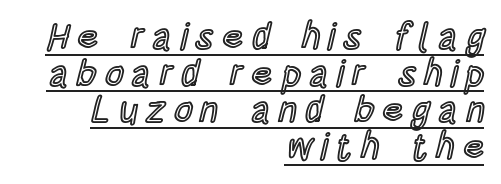
{"width": "condensed", "x_height": "large", "monospaced": "no", "underline": "yes", "align": "right", "line_spacing": "tight", "line_spacing_ratio": 0.99, "letter_spacing": "wide", "letter_spacing_em": 0.21, "glyph_px": 37}
